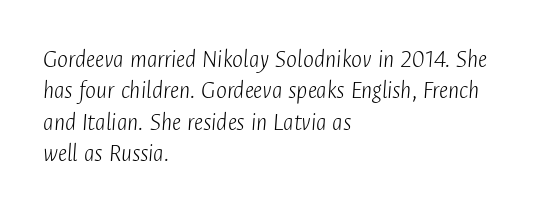
There is no visible air inserted between adjacent glyphs. Is this a heavy cut? Hardly; it is regular or lighter. Beneath every word, the page is bare. Line beginnings align vertically; line endings do not.
